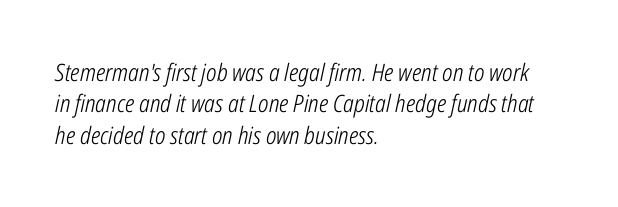
Q: Is the text bold? A: No.
Q: Is the text italic (slanted)? A: Yes, it leans right by about 12 degrees.
Q: Is the text underlined? A: No.
Q: How is the paragraph aligned? A: Left-aligned.
Q: Is the spacing between letters normal or unusually wide? A: Normal.
Q: Is the spacing between lines tight, normal or loose? A: Normal.
